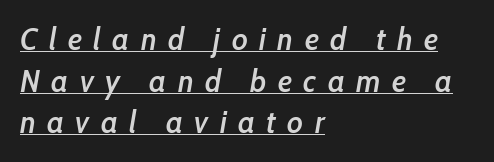
Q: Is the text bold? A: Semi-bold.
Q: Is the text italic (slanted)? A: Yes, it leans right by about 10 degrees.
Q: Is the text underlined? A: Yes.
Q: How is the paragraph aligned? A: Left-aligned.
Q: Is the spacing between letters normal or unusually wide? A: Unusually wide.
Q: Is the spacing between lines tight, normal or loose? A: Normal.
Q: Width (condensed, normal, or wide)? A: Condensed.
Q: Stroke contrast? A: Low.
Q: x-height? A: Medium.
Q: Monospaced? A: No.
